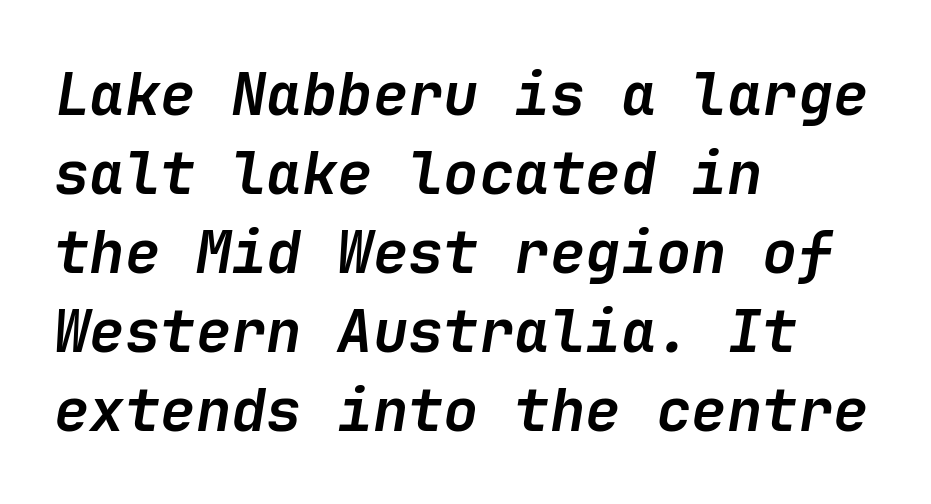
{"italic": "yes", "lean": "right", "slant_degrees": 9, "bold": "yes", "weight": "semibold", "width": "normal", "stroke_contrast": "low", "x_height": "medium", "underline": "no", "align": "left", "line_spacing": "normal", "line_spacing_ratio": 1.34, "letter_spacing": "normal", "letter_spacing_em": 0.0, "glyph_px": 59}
